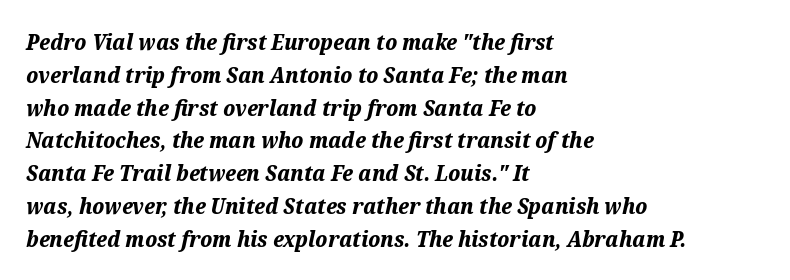
The line-height multiplier appears to be the usual default. Each word holds together tightly as a unit, with standard inter-letter gaps. Short and long lines alike share a common starting point at left. It's the slanting kind of type. The space beneath each line is pristine and unruled. As a designer I'd log this as weight 700, bold.
